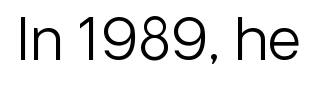
{"serif": "no", "italic": "no", "bold": "no", "weight": "light", "width": "normal", "stroke_contrast": "low", "x_height": "medium", "monospaced": "no", "underline": "no", "letter_spacing": "normal", "letter_spacing_em": 0.0, "glyph_px": 58}
